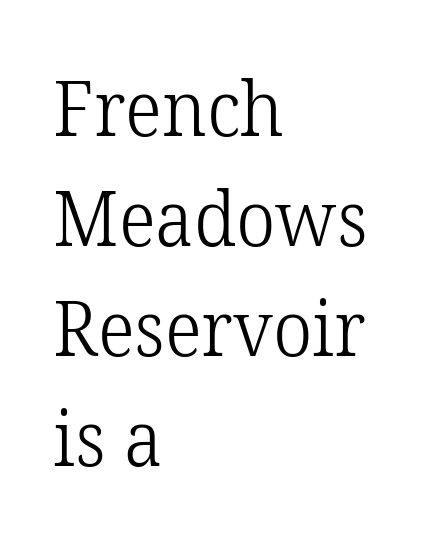
{"serif": "yes", "italic": "no", "bold": "no", "weight": "light", "width": "normal", "stroke_contrast": "low", "x_height": "medium", "monospaced": "no", "underline": "no", "align": "left", "line_spacing": "normal", "line_spacing_ratio": 1.43, "letter_spacing": "normal", "letter_spacing_em": 0.0, "glyph_px": 77}
